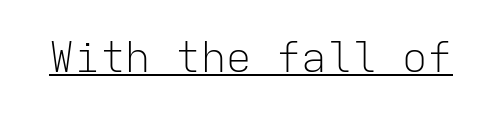
{"serif": "no", "italic": "no", "bold": "no", "weight": "light", "width": "normal", "stroke_contrast": "low", "x_height": "medium", "monospaced": "yes", "underline": "yes", "letter_spacing": "normal", "letter_spacing_em": 0.0, "glyph_px": 42}
